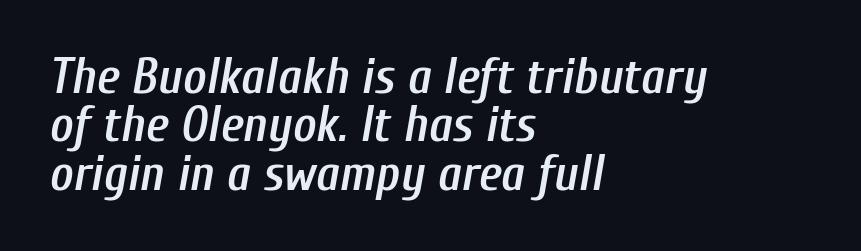
Observe the ordinary spacing: letters are neighbours, not strangers. A typesetter would call this proportional, since set widths differ per character. These lines huddle together more closely than default settings would place them. Students, this is semibold: more ink than regular, less than bold. This rendering uses left alignment, leaving the right contour irregular.
